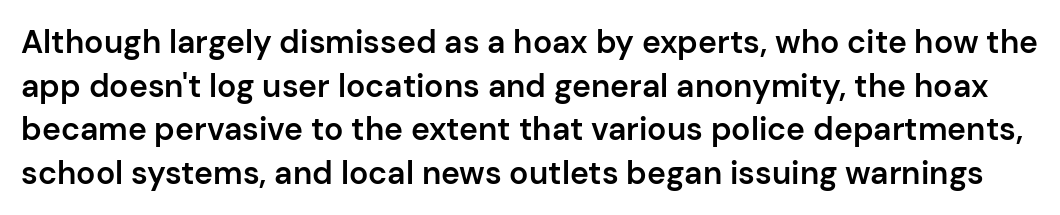
Q: Is the text bold? A: Semi-bold.
Q: Is the text italic (slanted)? A: No, it is upright.
Q: Is the typeface a serif or a sans-serif typeface? A: Sans-serif.
Q: Is the text underlined? A: No.
Q: Is the spacing between letters normal or unusually wide? A: Normal.
Q: Is the spacing between lines tight, normal or loose? A: Normal.
Q: Width (condensed, normal, or wide)? A: Normal.
Q: Stroke contrast? A: Low.
Q: x-height? A: Medium.
Q: Monospaced? A: No.
